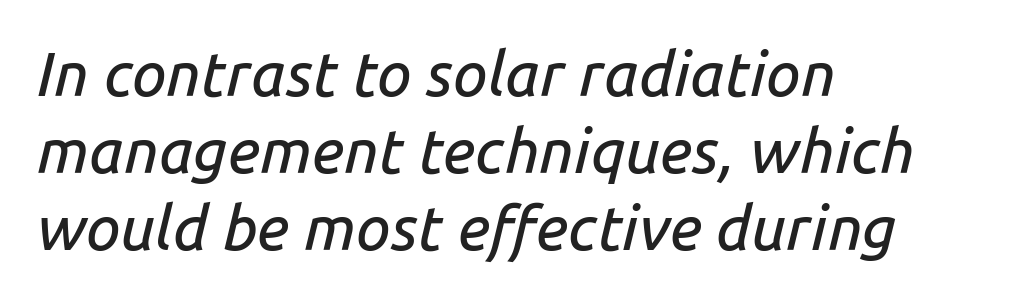
The image shows 62 px text type, italic (leaning right); set left-aligned, line spacing 1.24x, normal letter spacing, not underlined; low stroke contrast and a medium x-height.
